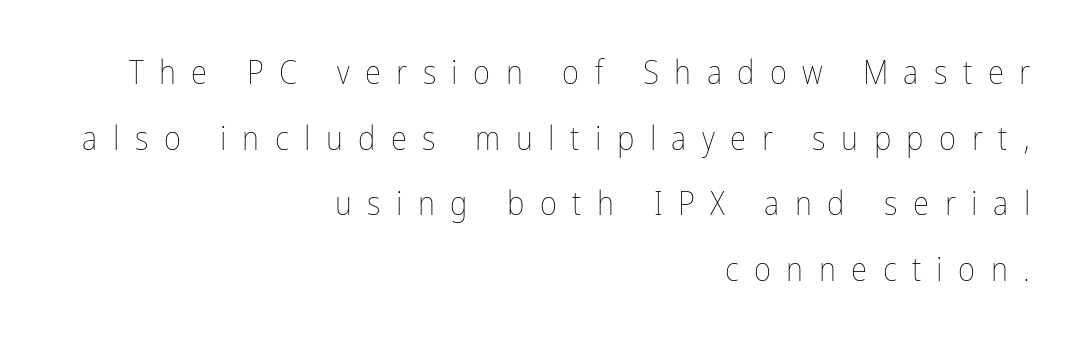
Tall strokes in this sample are plumb rather than angled. Letters have the restrained weight of plain body copy at most. The setting favours the right margin, as signatures and pull-quotes sometimes do. The passage shown is typed in a proportional face where columns would drift. Interline gaps are noticeably wide in this sample. In terms of letterspacing, this is a distinctly airy, spread setting.
